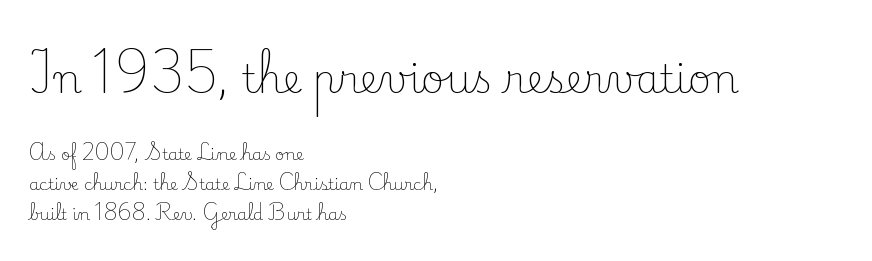
{"serif": "yes", "italic": "no", "bold": "no", "weight": "light", "width": "normal", "stroke_contrast": "low", "x_height": "small", "monospaced": "no", "underline": "no", "align": "left", "line_spacing_ratio": 1.89, "letter_spacing": "normal", "letter_spacing_em": 0.0, "larger_block": "first", "size_ratio": 2.44, "glyph_px": 39}
